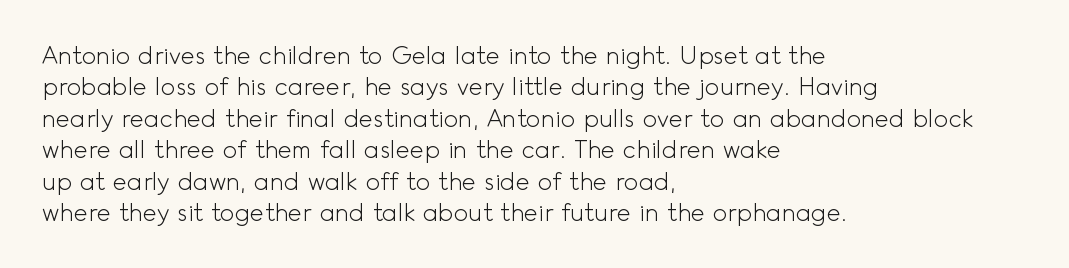
The image shows 24 px text type, upright; set left-aligned, normal line spacing (1.31x), normal letter spacing, not underlined.
